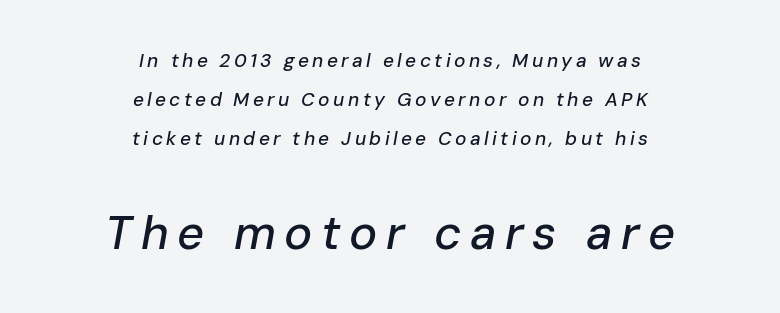
Q: Is the text italic (slanted)? A: Yes, it leans right by about 10 degrees.
Q: Is the text underlined? A: No.
Q: How is the paragraph aligned? A: Centered.
Q: Is the spacing between lines tight, normal or loose? A: Loose.
Q: Which block of text is set in a larger size, the first (top) or the second (bottom)? A: The second (bottom) one.
Q: Width (condensed, normal, or wide)? A: Normal.
Q: Stroke contrast? A: Low.
Q: x-height? A: Medium.
Q: Monospaced? A: No.
